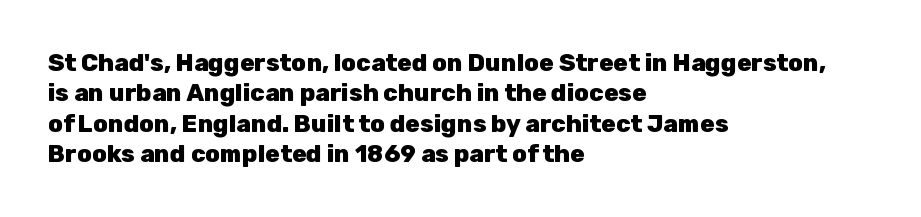
{"italic": "no", "bold": "yes", "underline": "no", "align": "left", "line_spacing": "normal", "line_spacing_ratio": 1.27, "letter_spacing": "normal", "letter_spacing_em": 0.0, "glyph_px": 24}
